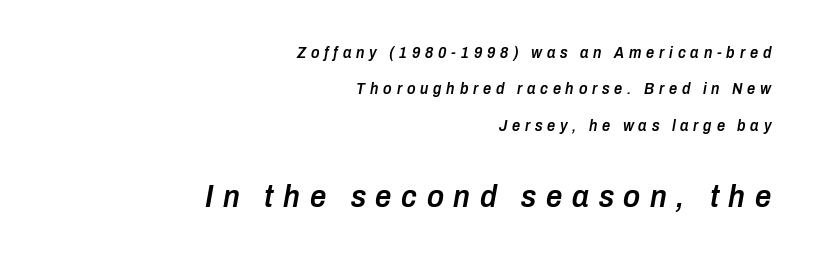
Q: Is the text bold? A: Semi-bold.
Q: Is the text italic (slanted)? A: Yes, it leans right by about 10 degrees.
Q: Is the text underlined? A: No.
Q: How is the paragraph aligned? A: Right-aligned.
Q: Is the spacing between letters normal or unusually wide? A: Unusually wide.
Q: Is the spacing between lines tight, normal or loose? A: Loose.
Q: Which block of text is set in a larger size, the first (top) or the second (bottom)? A: The second (bottom) one.
Q: Width (condensed, normal, or wide)? A: Condensed.
Q: Stroke contrast? A: Low.
Q: x-height? A: Medium.
Q: Monospaced? A: No.
